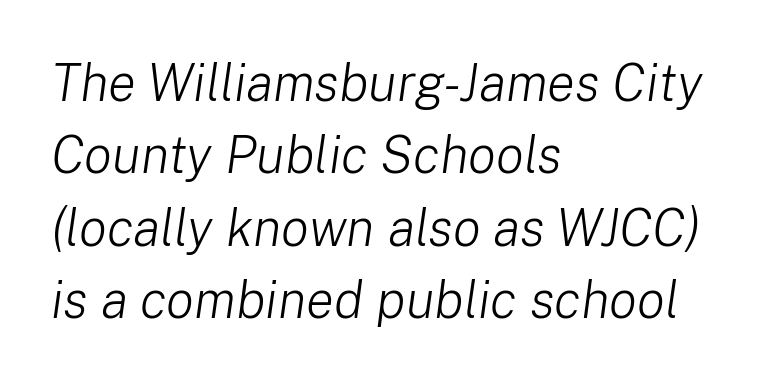
Q: Is the text bold? A: No.
Q: Is the text italic (slanted)? A: Yes, it leans right by about 8 degrees.
Q: Is the text underlined? A: No.
Q: How is the paragraph aligned? A: Left-aligned.
Q: Is the spacing between letters normal or unusually wide? A: Normal.
Q: Is the spacing between lines tight, normal or loose? A: Normal.
Q: Width (condensed, normal, or wide)? A: Normal.
Q: Stroke contrast? A: Low.
Q: x-height? A: Medium.
Q: Monospaced? A: No.
